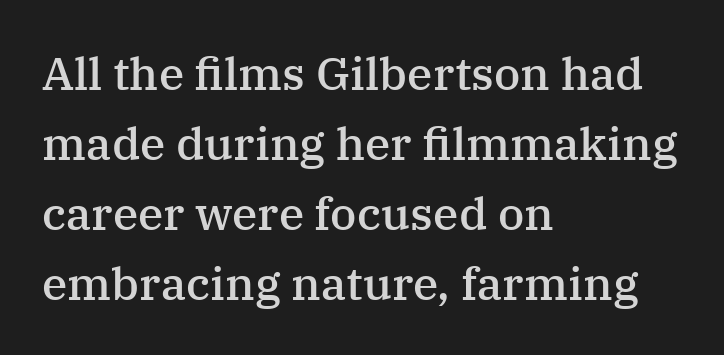
The image shows 46 px semibold serif type, upright; set left-aligned, normal line spacing (1.52x), normal letter spacing, not underlined; medium stroke contrast and a medium x-height.
